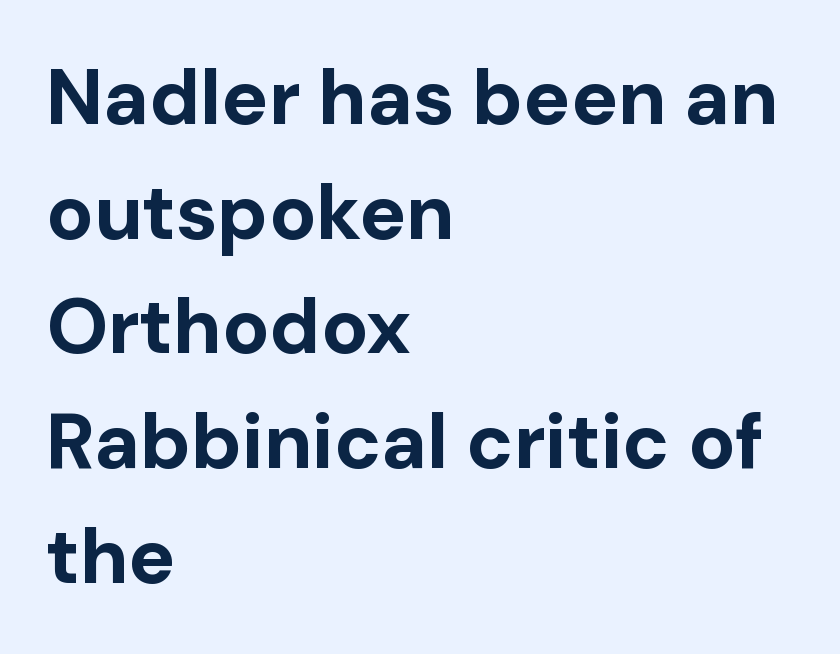
The image shows 78 px bold sans-serif type, upright; set left-aligned, normal line spacing (1.47x), normal letter spacing, not underlined; low stroke contrast and a medium x-height.
